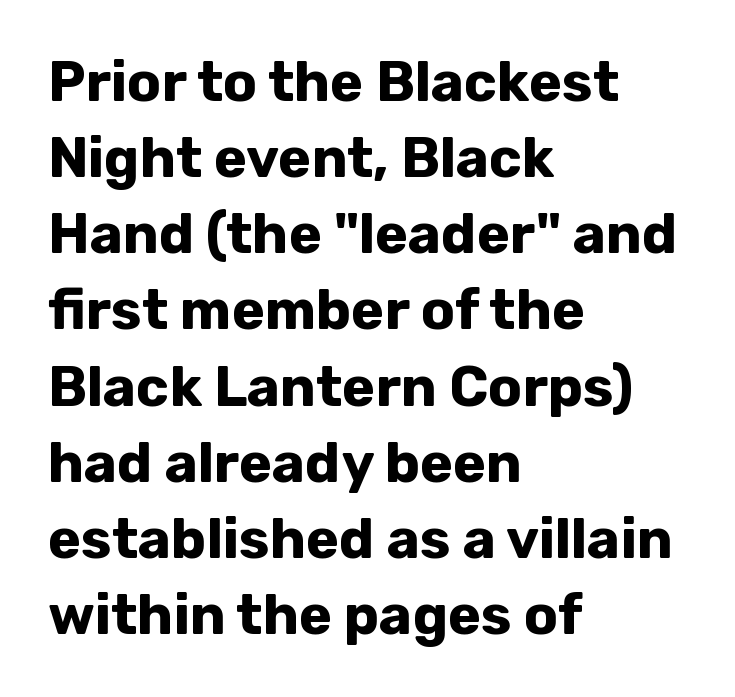
The rows are spaced the way most documents space them. Upright lettering throughout. You could call the tracking neutral — neither tight nor loose. The rag falls on the right side of this text block. Stroke terminals: plain, sans-serif.
